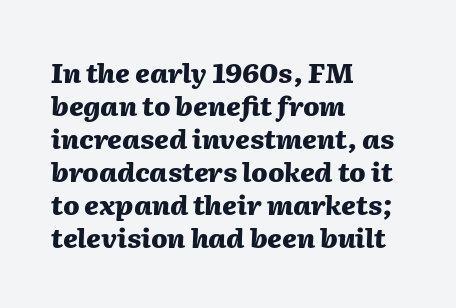
{"italic": "yes", "lean": "right", "slant_degrees": 2, "bold": "yes", "underline": "no", "align": "left", "line_spacing_ratio": 1.22, "letter_spacing": "normal", "letter_spacing_em": 0.0, "glyph_px": 27}
